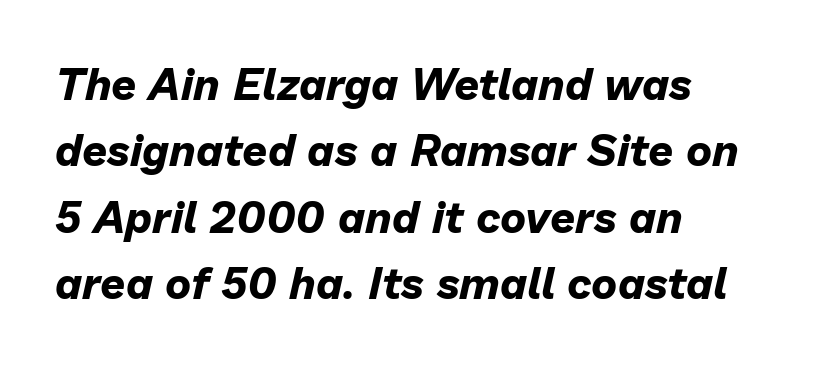
{"italic": "yes", "lean": "right", "slant_degrees": 13, "bold": "yes", "weight": "bold", "width": "normal", "stroke_contrast": "low", "x_height": "medium", "monospaced": "no", "underline": "no", "align": "left", "line_spacing": "normal", "line_spacing_ratio": 1.51, "letter_spacing": "normal", "letter_spacing_em": 0.0, "glyph_px": 44}
